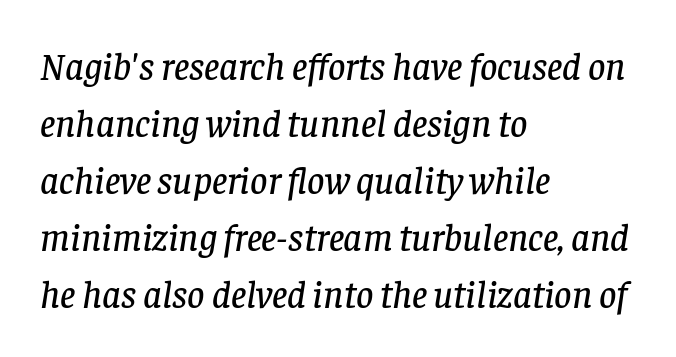
Q: Is the text italic (slanted)? A: Yes, it leans right by about 8 degrees.
Q: Is the typeface a serif or a sans-serif typeface? A: Serif.
Q: Is the text underlined? A: No.
Q: How is the paragraph aligned? A: Left-aligned.
Q: Is the spacing between letters normal or unusually wide? A: Normal.
Q: Is the spacing between lines tight, normal or loose? A: Normal.
Q: Width (condensed, normal, or wide)? A: Normal.
Q: Stroke contrast? A: Low.
Q: x-height? A: Large.
Q: Monospaced? A: No.
